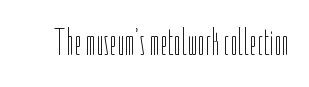
The image shows 38 px thin, condensed type, upright; set normal letter spacing, not underlined; low stroke contrast and a medium x-height.
